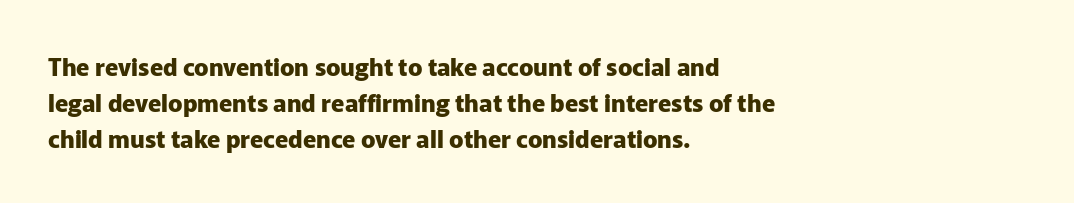
Q: Is the text bold? A: Yes.
Q: Is the text italic (slanted)? A: No, it is upright.
Q: Is the text underlined? A: No.
Q: How is the paragraph aligned? A: Left-aligned.
Q: Is the spacing between letters normal or unusually wide? A: Normal.
Q: Is the spacing between lines tight, normal or loose? A: Normal.
